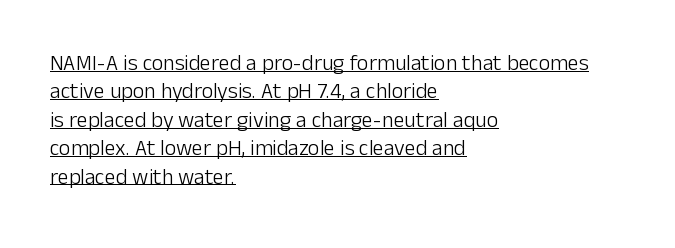
{"italic": "no", "bold": "no", "underline": "yes", "align": "left", "line_spacing": "normal", "line_spacing_ratio": 1.29, "letter_spacing": "normal", "letter_spacing_em": 0.0, "glyph_px": 22}
